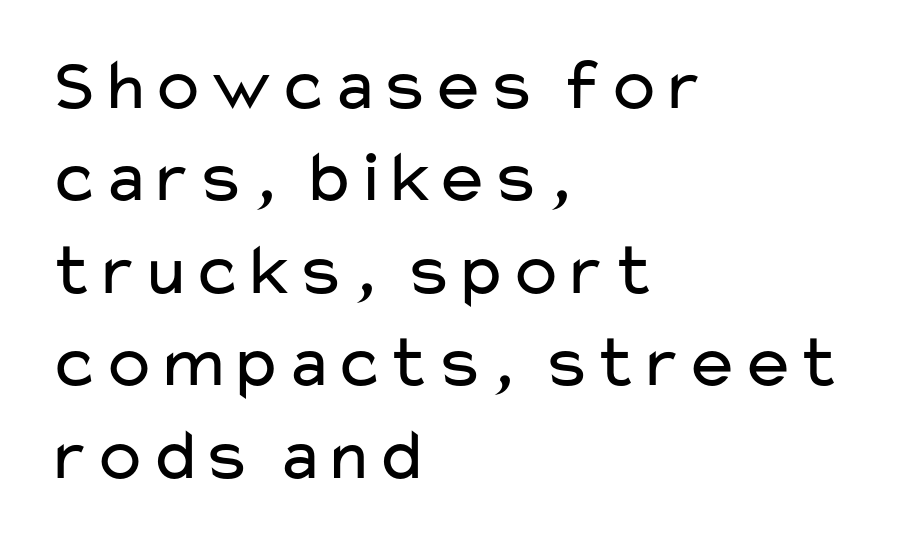
The image shows 74 px regular-weight, wide sans-serif type, upright; set left-aligned, normal line spacing (1.25x), normal letter spacing, not underlined; low stroke contrast and a medium x-height.
